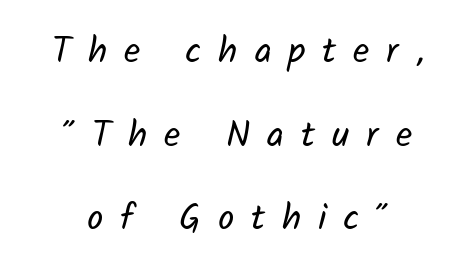
Q: Is the text bold? A: No.
Q: Is the typeface a serif or a sans-serif typeface? A: Sans-serif.
Q: Is the text underlined? A: No.
Q: How is the paragraph aligned? A: Centered.
Q: Is the spacing between letters normal or unusually wide? A: Unusually wide.
Q: Is the spacing between lines tight, normal or loose? A: Loose.
Q: Width (condensed, normal, or wide)? A: Normal.
Q: Stroke contrast? A: Low.
Q: x-height? A: Medium.
Q: Monospaced? A: No.
